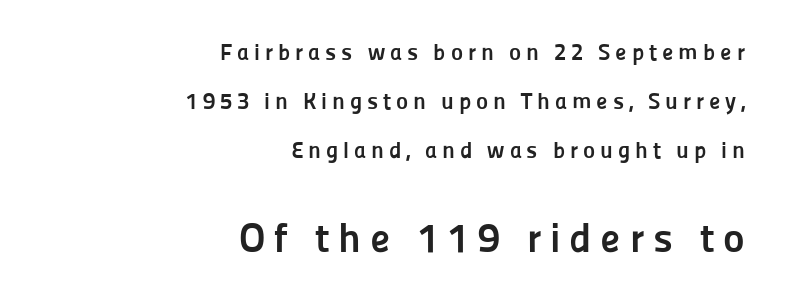
Underline: absent. The face used here is proportionally spaced, like ordinary book or web type. Words appear elongated and porous because spacing is wide. This is heavy type, rendered in bold.
